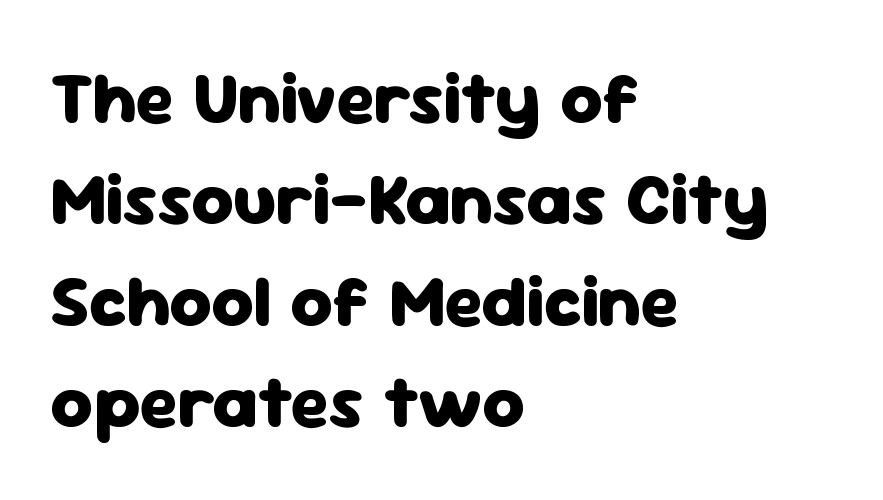
Normally led — the rows are evenly, conventionally spaced. Posture: straight, roman, zero tilt. No word sits above an underline. Spacing verdict: proportional, widths tailored to each character. Does the weight exceed regular? Yes, all the way to bold. These lines are set flush left with a ragged right edge.
